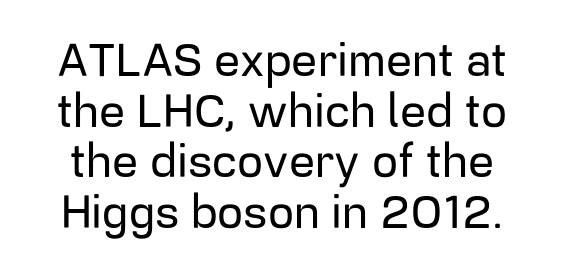
The image shows 46 px sans-serif type, upright; set tight line spacing (1.1x), normal letter spacing, not underlined; low stroke contrast and a medium x-height.
